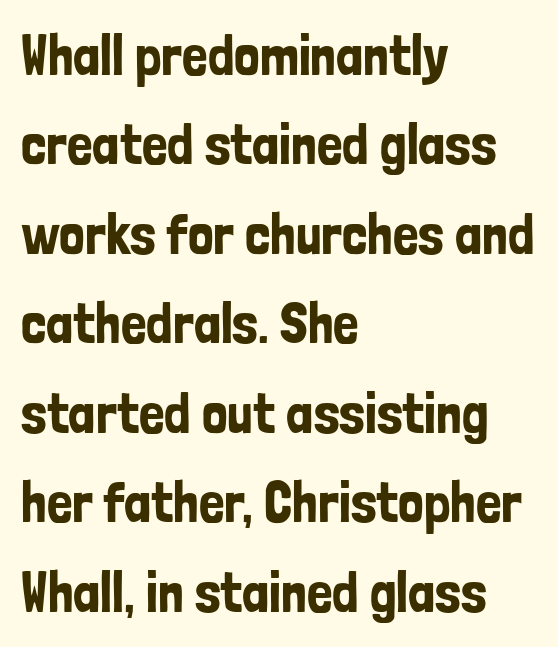
The image shows 57 px condensed sans-serif type, upright; set left-aligned, normal line spacing (1.57x), normal letter spacing, not underlined; low stroke contrast and a medium x-height.
